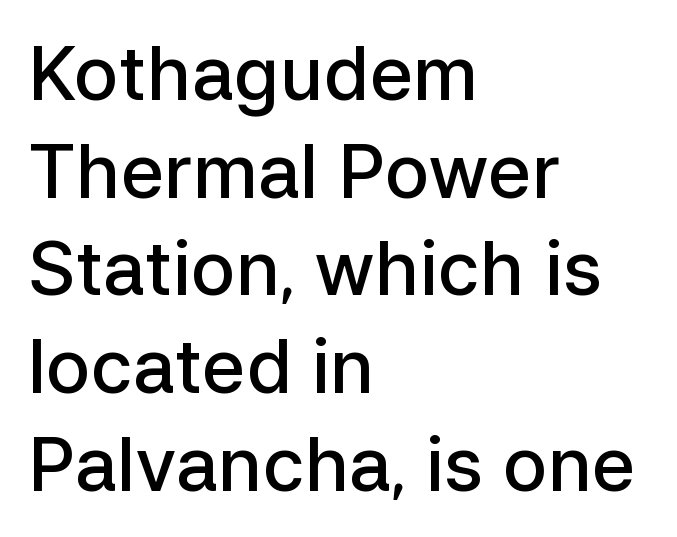
Q: Is the text bold? A: Semi-bold.
Q: Is the text italic (slanted)? A: No, it is upright.
Q: Is the typeface a serif or a sans-serif typeface? A: Sans-serif.
Q: Is the text underlined? A: No.
Q: How is the paragraph aligned? A: Left-aligned.
Q: Is the spacing between letters normal or unusually wide? A: Normal.
Q: Is the spacing between lines tight, normal or loose? A: Normal.
Q: Width (condensed, normal, or wide)? A: Normal.
Q: Stroke contrast? A: Low.
Q: x-height? A: Medium.
Q: Monospaced? A: No.
